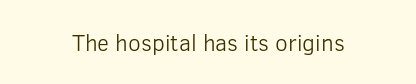
The image shows 23 px text type, upright; set normal letter spacing, not underlined.
